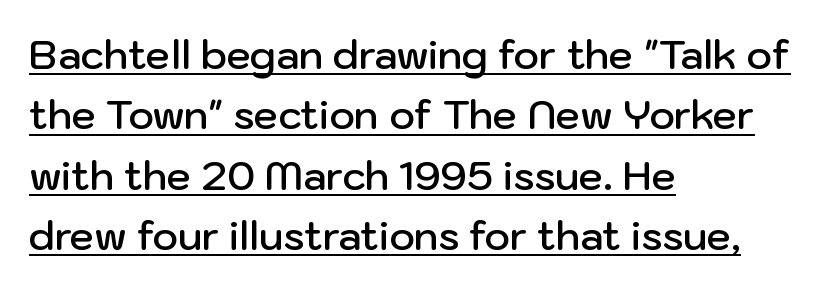
Q: Is the text bold? A: Semi-bold.
Q: Is the text italic (slanted)? A: No, it is upright.
Q: Is the typeface a serif or a sans-serif typeface? A: Sans-serif.
Q: Is the text underlined? A: Yes.
Q: How is the paragraph aligned? A: Left-aligned.
Q: Is the spacing between letters normal or unusually wide? A: Normal.
Q: Is the spacing between lines tight, normal or loose? A: Normal.
Q: Width (condensed, normal, or wide)? A: Normal.
Q: Stroke contrast? A: Low.
Q: x-height? A: Medium.
Q: Monospaced? A: No.
